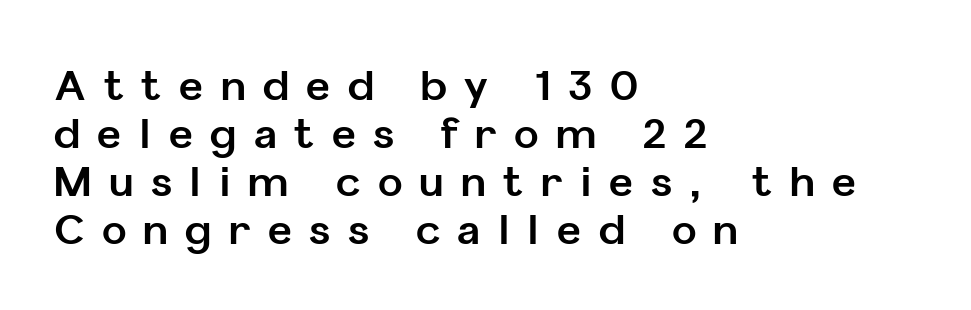
The image shows 41 px bold sans-serif type, upright; set left-aligned, line spacing 1.17x, unusually wide letter spacing (+0.43 em), not underlined; low stroke contrast and a medium x-height.
